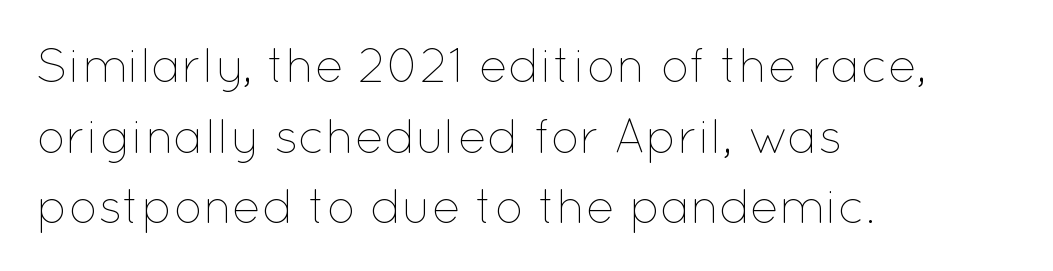
The image shows 48 px thin type, upright; set left-aligned, normal line spacing (1.47x), normal letter spacing, not underlined; low stroke contrast and a medium x-height.
